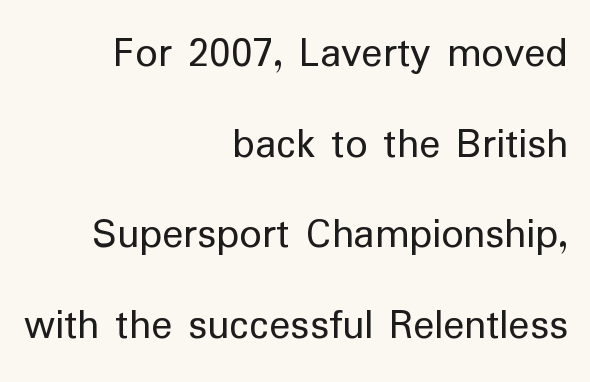
{"serif": "no", "italic": "no", "bold": "no", "weight": "regular", "width": "normal", "stroke_contrast": "low", "x_height": "medium", "monospaced": "no", "underline": "no", "align": "right", "line_spacing": "loose", "line_spacing_ratio": 2.06, "letter_spacing": "normal", "letter_spacing_em": 0.0, "glyph_px": 44}
